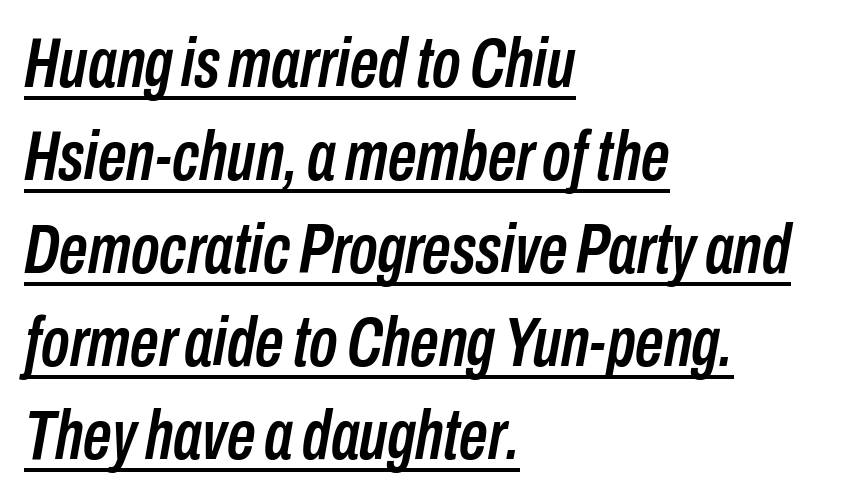
{"italic": "yes", "lean": "right", "slant_degrees": 10, "width": "condensed", "stroke_contrast": "low", "x_height": "medium", "monospaced": "no", "underline": "yes", "align": "left", "line_spacing": "normal", "line_spacing_ratio": 1.31, "letter_spacing": "normal", "letter_spacing_em": 0.0, "glyph_px": 71}
